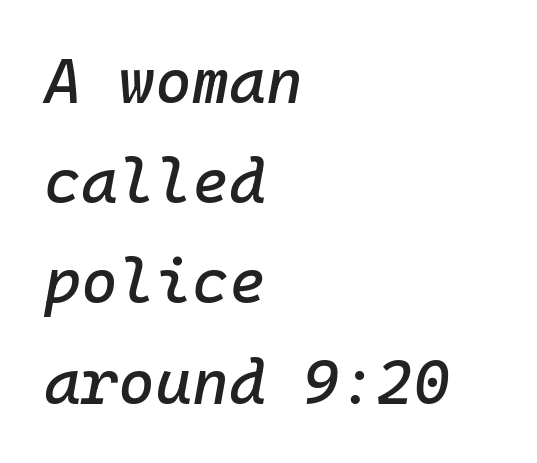
Q: Is the text italic (slanted)? A: Yes, it leans right by about 10 degrees.
Q: Is the text underlined? A: No.
Q: How is the paragraph aligned? A: Left-aligned.
Q: Is the spacing between letters normal or unusually wide? A: Normal.
Q: Is the spacing between lines tight, normal or loose? A: Normal.
Q: Width (condensed, normal, or wide)? A: Normal.
Q: Stroke contrast? A: Low.
Q: x-height? A: Medium.
